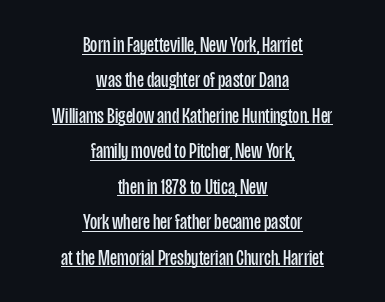
Do the letters lean? They stand straight. Which margin do the lines hug? Neither — every line sits in the middle. A typographer would call this underscored text. Standard letterfit; no display-style spreading of the glyphs. Stroke mass is kept to a normal reading level or below.
